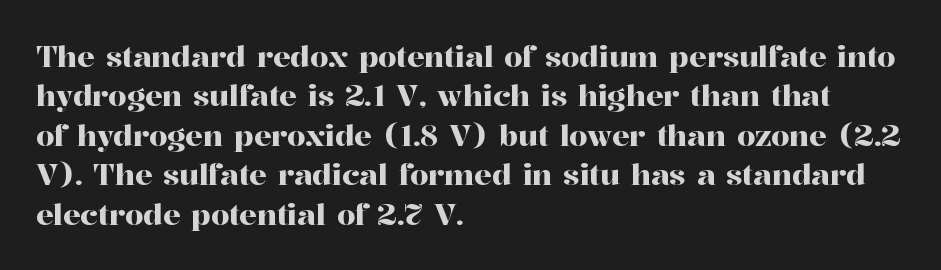
Q: Is the text italic (slanted)? A: No, it is upright.
Q: Is the typeface a serif or a sans-serif typeface? A: Serif.
Q: Is the text underlined? A: No.
Q: How is the paragraph aligned? A: Left-aligned.
Q: Is the spacing between letters normal or unusually wide? A: Normal.
Q: Is the spacing between lines tight, normal or loose? A: Normal.
Q: Width (condensed, normal, or wide)? A: Normal.
Q: Stroke contrast? A: High.
Q: x-height? A: Medium.
Q: Monospaced? A: No.
